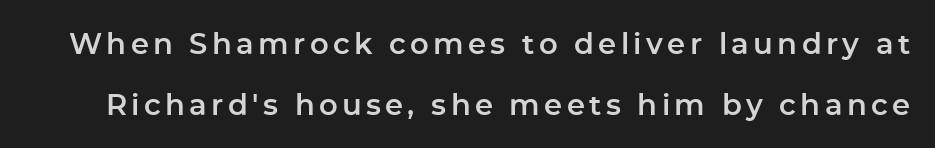
{"serif": "no", "italic": "no", "width": "normal", "stroke_contrast": "low", "x_height": "medium", "monospaced": "no", "underline": "no", "line_spacing": "loose", "line_spacing_ratio": 2.12, "glyph_px": 29}
